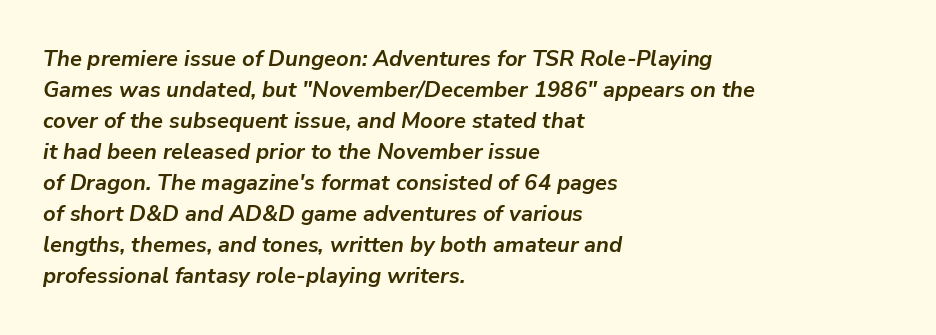
{"italic": "yes", "lean": "right", "slant_degrees": 9, "bold": "yes", "underline": "no", "align": "left", "line_spacing": "normal", "line_spacing_ratio": 1.41, "letter_spacing": "normal", "letter_spacing_em": 0.0, "glyph_px": 22}
